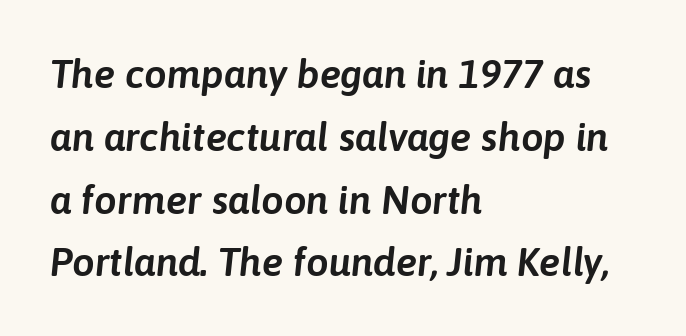
The image shows 40 px text type, italic (leaning right); set left-aligned, normal line spacing (1.57x), normal letter spacing, not underlined; low stroke contrast and a medium x-height.
